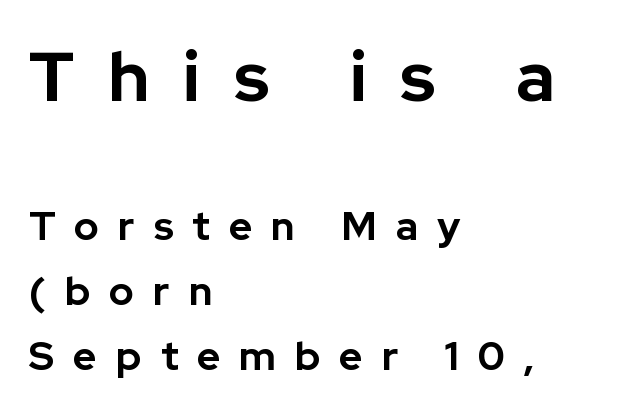
Q: Is the text bold? A: Yes.
Q: Is the text italic (slanted)? A: No, it is upright.
Q: Is the typeface a serif or a sans-serif typeface? A: Sans-serif.
Q: Is the text underlined? A: No.
Q: How is the paragraph aligned? A: Left-aligned.
Q: Is the spacing between letters normal or unusually wide? A: Unusually wide.
Q: Is the spacing between lines tight, normal or loose? A: Normal.
Q: Which block of text is set in a larger size, the first (top) or the second (bottom)? A: The first (top) one.
Q: Width (condensed, normal, or wide)? A: Normal.
Q: Stroke contrast? A: Low.
Q: x-height? A: Medium.
Q: Monospaced? A: No.
